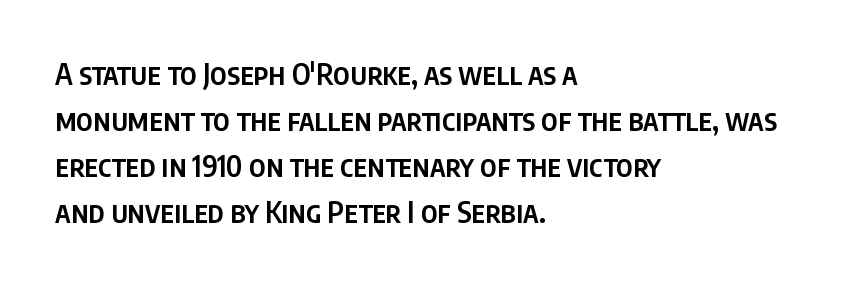
{"serif": "no", "italic": "no", "bold": "semi", "weight": "semibold", "width": "condensed", "stroke_contrast": "low", "x_height": "large", "monospaced": "no", "underline": "no", "align": "left", "line_spacing": "normal", "line_spacing_ratio": 1.59, "letter_spacing": "normal", "letter_spacing_em": 0.0, "glyph_px": 29}
